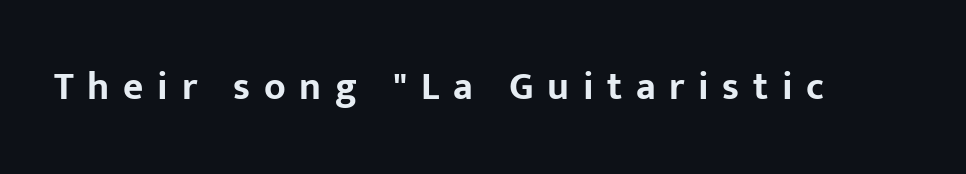
The image shows 39 px bold sans-serif type, upright; set unusually wide letter spacing (+0.35 em), not underlined; low stroke contrast and a medium x-height.
